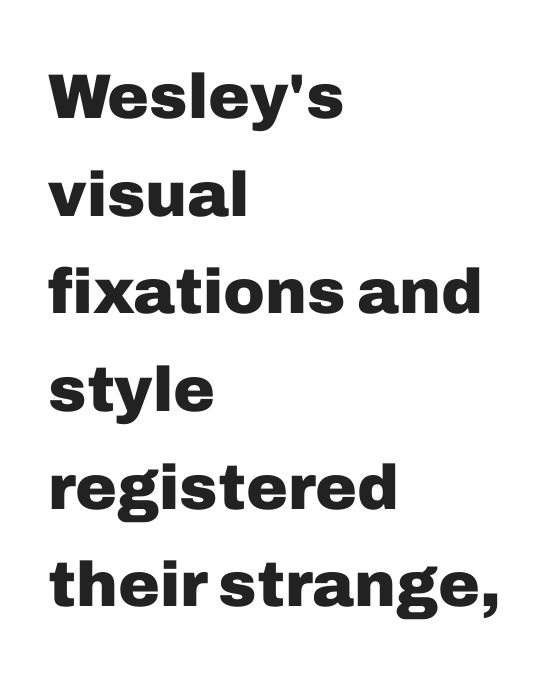
The image shows 63 px heavy sans-serif type, upright; set left-aligned, normal line spacing (1.55x), normal letter spacing, not underlined; low stroke contrast and a medium x-height.
